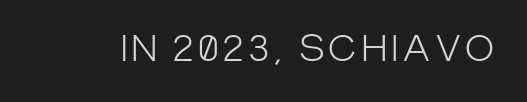
Q: Is the text bold? A: No.
Q: Is the text italic (slanted)? A: No, it is upright.
Q: Is the typeface a serif or a sans-serif typeface? A: Sans-serif.
Q: Is the text underlined? A: No.
Q: Width (condensed, normal, or wide)? A: Condensed.
Q: Stroke contrast? A: Low.
Q: x-height? A: Large.
Q: Monospaced? A: No.
